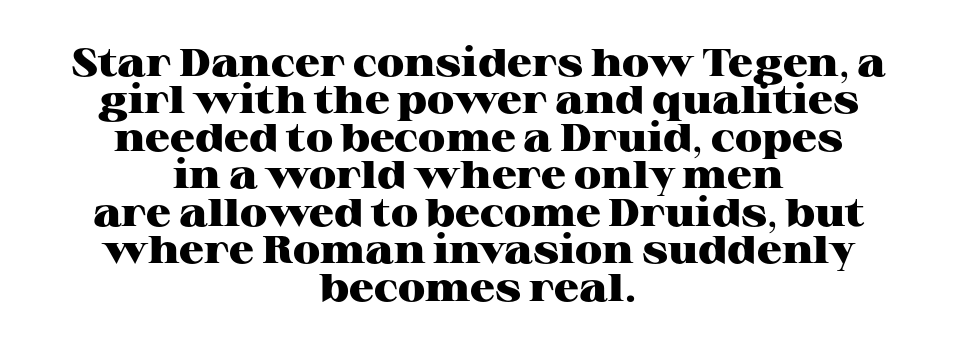
{"serif": "yes", "italic": "no", "bold": "yes", "weight": "heavy", "width": "wide", "stroke_contrast": "high", "x_height": "medium", "monospaced": "no", "underline": "no", "align": "center", "line_spacing": "tight", "line_spacing_ratio": 0.96, "letter_spacing": "normal", "letter_spacing_em": 0.0, "glyph_px": 39}
